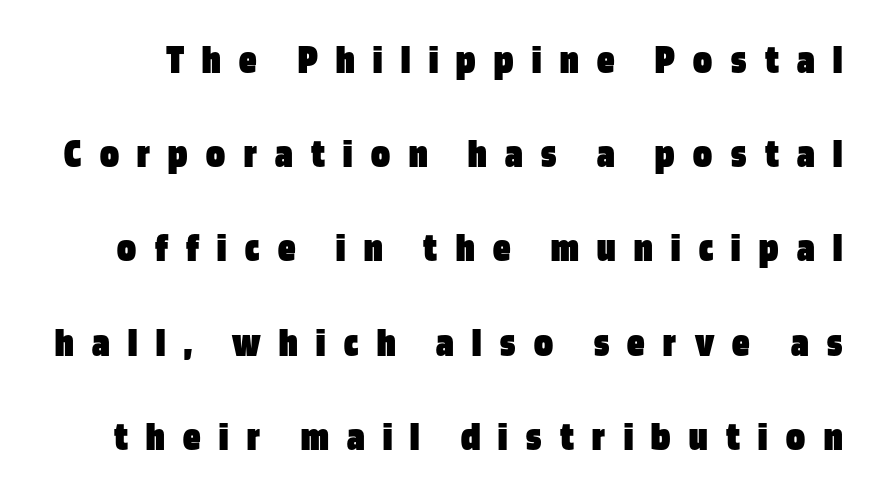
The image shows 43 px heavy, condensed sans-serif type, upright; set loose line spacing (2.19x), unusually wide letter spacing (+0.43 em), not underlined; low stroke contrast and a large x-height.
